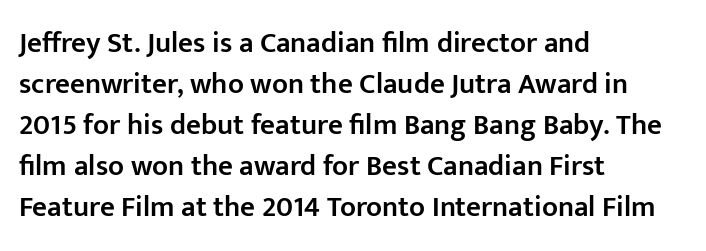
{"serif": "no", "italic": "no", "bold": "semi", "weight": "semibold", "width": "normal", "stroke_contrast": "low", "x_height": "medium", "monospaced": "no", "underline": "no", "align": "left", "line_spacing": "normal", "line_spacing_ratio": 1.41, "letter_spacing": "normal", "letter_spacing_em": 0.0, "glyph_px": 29}
